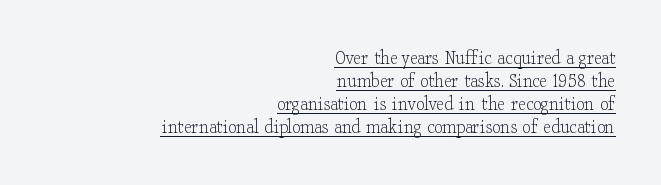
Q: Is the text bold? A: No.
Q: Is the text italic (slanted)? A: No, it is upright.
Q: Is the text underlined? A: Yes.
Q: How is the paragraph aligned? A: Right-aligned.
Q: Is the spacing between letters normal or unusually wide? A: Normal.
Q: Is the spacing between lines tight, normal or loose? A: Tight.
